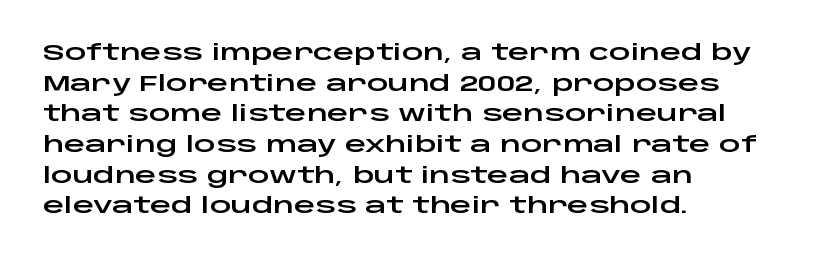
Q: Is the text italic (slanted)? A: No, it is upright.
Q: Is the text underlined? A: No.
Q: How is the paragraph aligned? A: Left-aligned.
Q: Is the spacing between letters normal or unusually wide? A: Normal.
Q: Is the spacing between lines tight, normal or loose? A: Normal.
